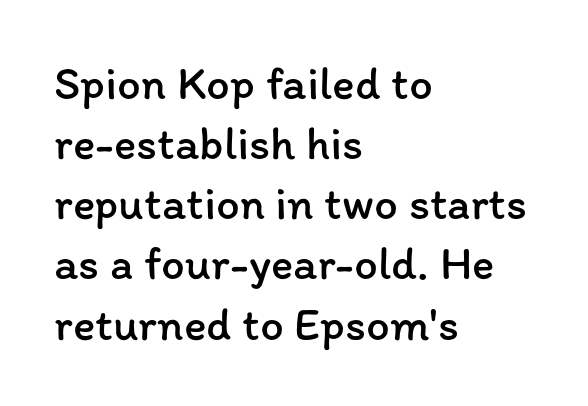
Q: Is the text bold? A: No.
Q: Is the text italic (slanted)? A: No, it is upright.
Q: Is the text underlined? A: No.
Q: How is the paragraph aligned? A: Left-aligned.
Q: Is the spacing between letters normal or unusually wide? A: Normal.
Q: Is the spacing between lines tight, normal or loose? A: Normal.
Q: Width (condensed, normal, or wide)? A: Normal.
Q: Stroke contrast? A: Low.
Q: x-height? A: Medium.
Q: Monospaced? A: No.
